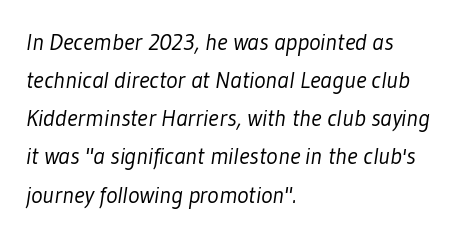
{"bold": "no", "underline": "no", "align": "left", "line_spacing": "normal", "line_spacing_ratio": 1.59, "letter_spacing": "normal", "letter_spacing_em": 0.0, "glyph_px": 24}
